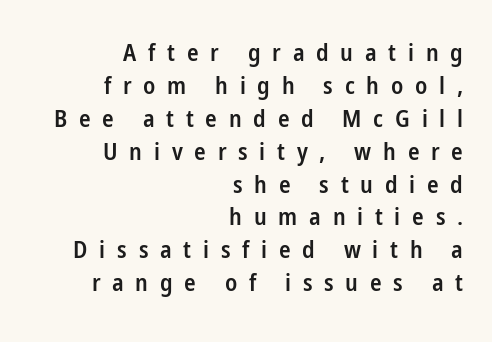
Q: Is the text bold? A: Semi-bold.
Q: Is the text italic (slanted)? A: No, it is upright.
Q: Is the text underlined? A: No.
Q: How is the paragraph aligned? A: Right-aligned.
Q: Is the spacing between letters normal or unusually wide? A: Unusually wide.
Q: Is the spacing between lines tight, normal or loose? A: Normal.
